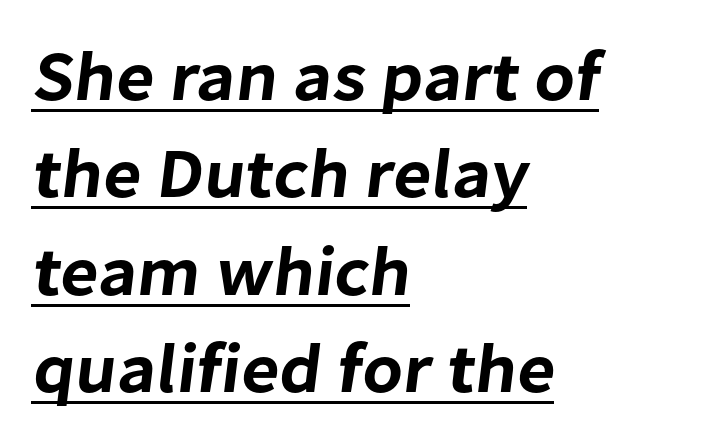
{"serif": "no", "width": "normal", "stroke_contrast": "low", "x_height": "medium", "monospaced": "no", "underline": "yes", "align": "left", "line_spacing": "normal", "line_spacing_ratio": 1.39, "letter_spacing": "normal", "letter_spacing_em": 0.0, "glyph_px": 70}
